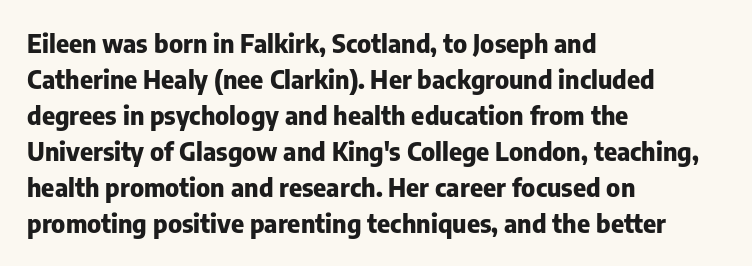
{"italic": "no", "bold": "yes", "underline": "no", "align": "left", "line_spacing": "normal", "line_spacing_ratio": 1.44, "letter_spacing": "normal", "letter_spacing_em": 0.0, "glyph_px": 25}
